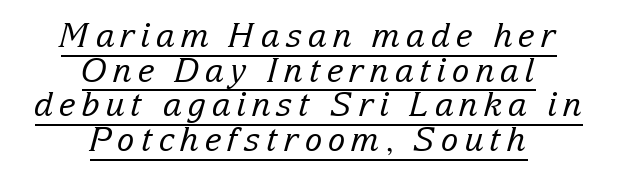
Would a proofreader flag this as italicized? Yes. Short and long lines alike share a common midpoint. Each new line begins almost immediately beneath the previous one. Counters stay open thanks to moderate or lighter strokes. This sample has the flowing, uneven cadence of proportional lettering.
